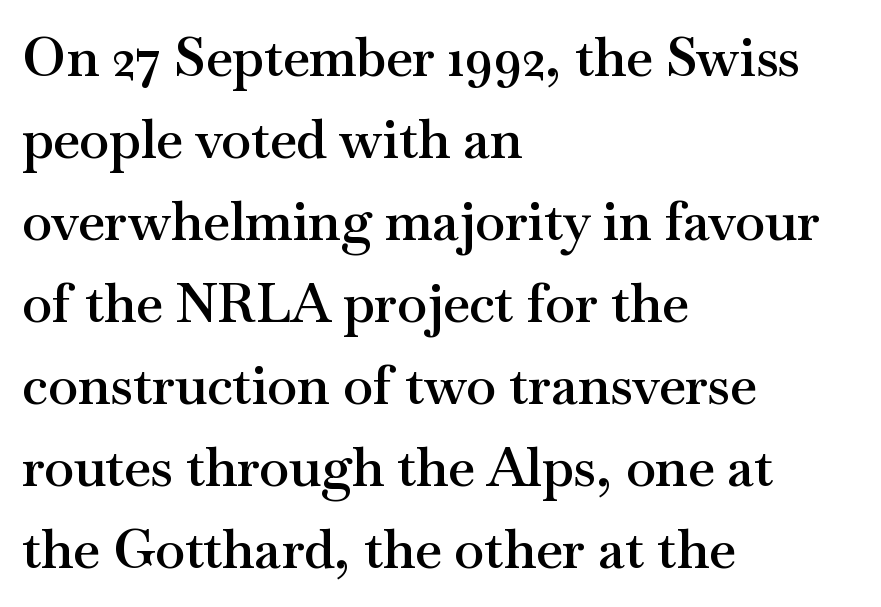
{"serif": "yes", "italic": "no", "bold": "semi", "weight": "semibold", "width": "wide", "stroke_contrast": "medium", "x_height": "small", "monospaced": "no", "underline": "no", "align": "left", "line_spacing": "normal", "line_spacing_ratio": 1.52, "letter_spacing": "normal", "letter_spacing_em": 0.0, "glyph_px": 54}
